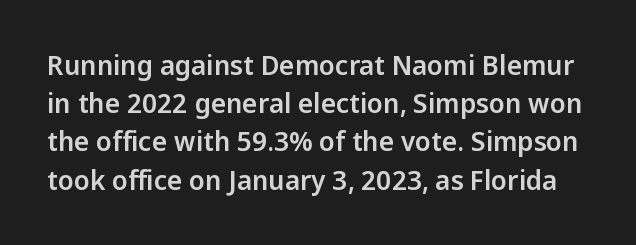
The image shows 26 px text type, upright; set normal line spacing (1.47x), normal letter spacing, not underlined.
